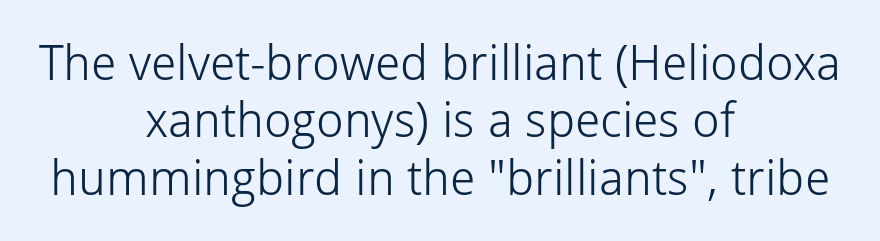
Q: Is the text bold? A: No.
Q: Is the text italic (slanted)? A: No, it is upright.
Q: Is the typeface a serif or a sans-serif typeface? A: Sans-serif.
Q: Is the text underlined? A: No.
Q: How is the paragraph aligned? A: Centered.
Q: Is the spacing between letters normal or unusually wide? A: Normal.
Q: Width (condensed, normal, or wide)? A: Normal.
Q: Stroke contrast? A: Low.
Q: x-height? A: Medium.
Q: Monospaced? A: No.
